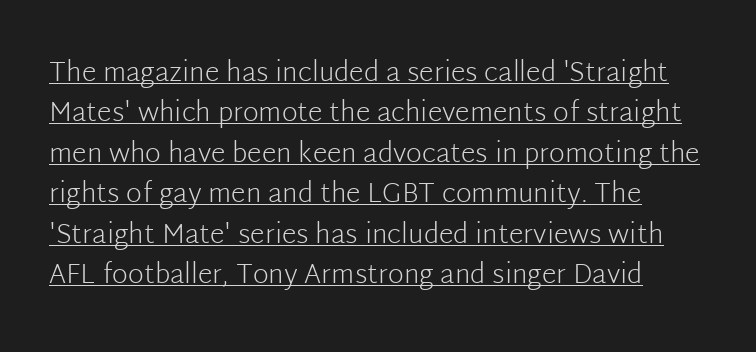
You can see a thin bar hugging the bottom of the glyphs. The rendering keeps characters at their native spacing. Letters have the restrained weight of plain body copy at most. No italicization has been applied; the sample stays upright. What's the leading like? Ordinary, nothing unusual.
